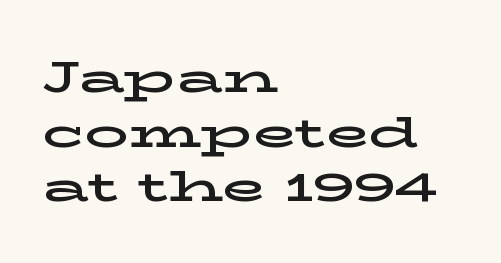
The area under the type is left untouched. Caption: standard tracking, unaltered. Every character sits straight up, as roman type does. Little horizontal feet cap the strokes, marking this as serif type. Short and long lines alike share a common starting point at left. These lines are rendered in a variable-pitch font.
